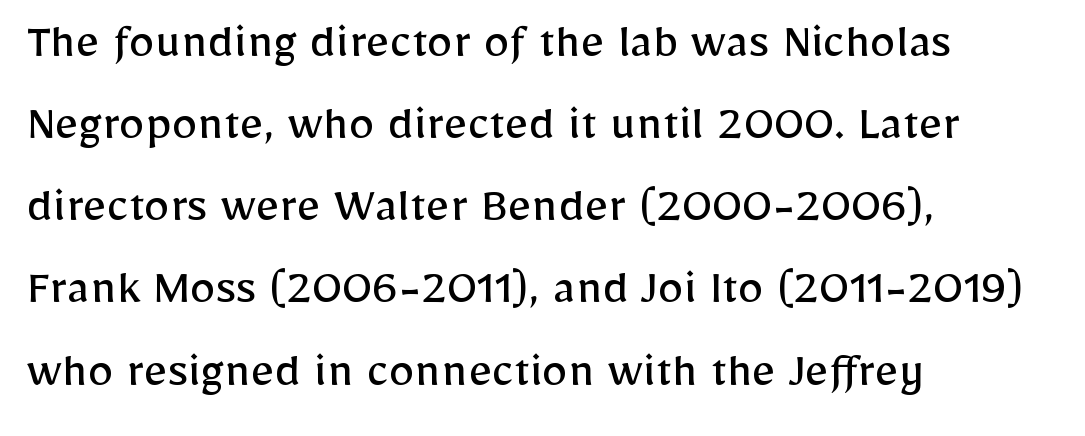
The image shows 52 px regular-weight sans-serif type, upright; set left-aligned, normal line spacing (1.58x), normal letter spacing, not underlined; low stroke contrast and a medium x-height.
